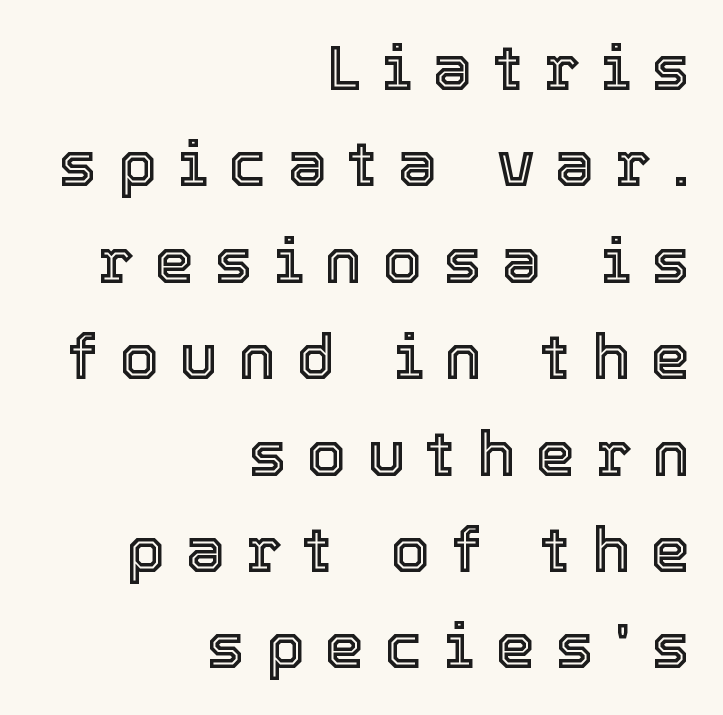
Q: Is the text italic (slanted)? A: No, it is upright.
Q: Is the text underlined? A: No.
Q: How is the paragraph aligned? A: Right-aligned.
Q: Is the spacing between letters normal or unusually wide? A: Unusually wide.
Q: Is the spacing between lines tight, normal or loose? A: Normal.
Q: Width (condensed, normal, or wide)? A: Normal.
Q: x-height? A: Medium.
Q: Monospaced? A: No.
